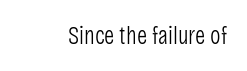
The image shows 25 px text type, upright; set normal letter spacing, not underlined.
